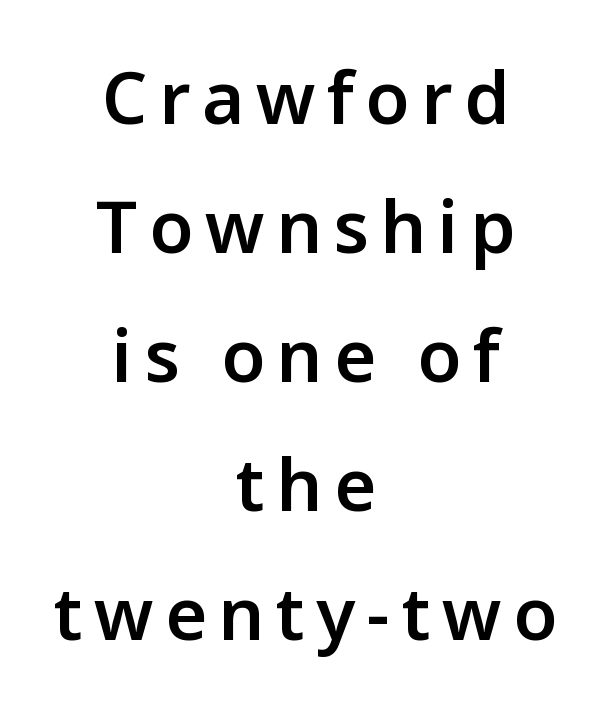
Q: Is the text bold? A: Semi-bold.
Q: Is the text italic (slanted)? A: No, it is upright.
Q: Is the typeface a serif or a sans-serif typeface? A: Sans-serif.
Q: Is the text underlined? A: No.
Q: How is the paragraph aligned? A: Centered.
Q: Width (condensed, normal, or wide)? A: Normal.
Q: Stroke contrast? A: Low.
Q: x-height? A: Medium.
Q: Monospaced? A: No.
